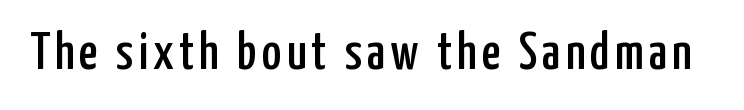
The rendering uses natural spacing where letterforms have individual widths. The letters stand upright; this is a roman face. Descender tails drop into unmarked territory. Type style note: lacks serifs.
